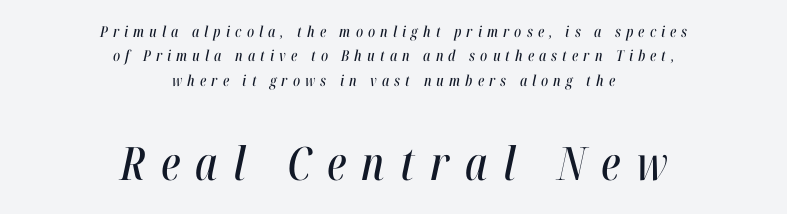
Q: Is the text italic (slanted)? A: Yes, it leans right by about 12 degrees.
Q: Is the text underlined? A: No.
Q: How is the paragraph aligned? A: Centered.
Q: Is the spacing between letters normal or unusually wide? A: Unusually wide.
Q: Is the spacing between lines tight, normal or loose? A: Normal.
Q: Which block of text is set in a larger size, the first (top) or the second (bottom)? A: The second (bottom) one.
Q: Width (condensed, normal, or wide)? A: Condensed.
Q: Stroke contrast? A: High.
Q: x-height? A: Medium.
Q: Monospaced? A: No.
